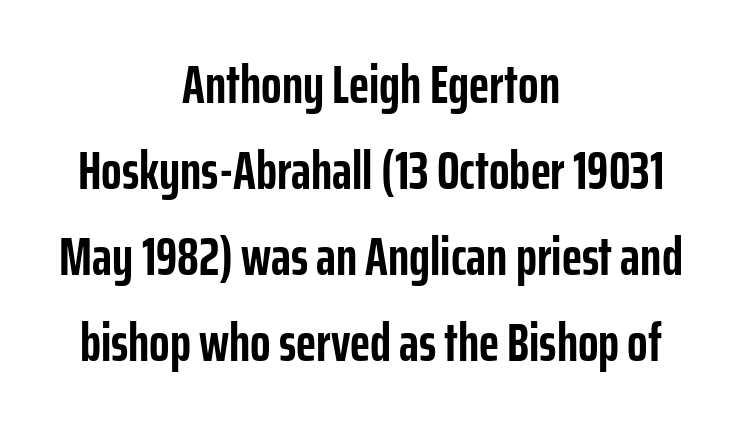
Q: Is the text bold? A: Yes.
Q: Is the text italic (slanted)? A: No, it is upright.
Q: Is the typeface a serif or a sans-serif typeface? A: Sans-serif.
Q: Is the text underlined? A: No.
Q: How is the paragraph aligned? A: Centered.
Q: Is the spacing between letters normal or unusually wide? A: Normal.
Q: Is the spacing between lines tight, normal or loose? A: Normal.
Q: Width (condensed, normal, or wide)? A: Condensed.
Q: Stroke contrast? A: Low.
Q: x-height? A: Medium.
Q: Monospaced? A: No.
